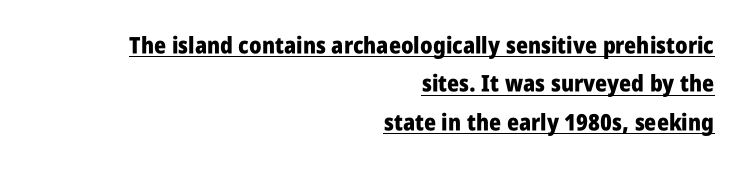
{"italic": "no", "bold": "yes", "underline": "yes", "align": "right", "line_spacing": "normal", "line_spacing_ratio": 1.67, "letter_spacing": "normal", "letter_spacing_em": 0.0, "glyph_px": 23}
